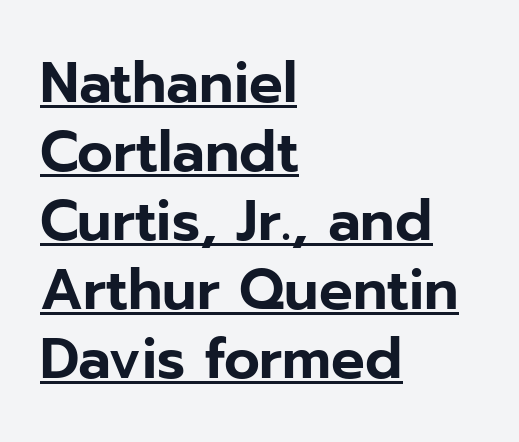
Q: Is the text italic (slanted)? A: No, it is upright.
Q: Is the typeface a serif or a sans-serif typeface? A: Sans-serif.
Q: Is the text underlined? A: Yes.
Q: How is the paragraph aligned? A: Left-aligned.
Q: Is the spacing between letters normal or unusually wide? A: Normal.
Q: Width (condensed, normal, or wide)? A: Normal.
Q: Stroke contrast? A: Low.
Q: x-height? A: Medium.
Q: Monospaced? A: No.
